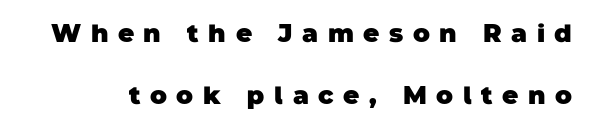
{"bold": "yes", "underline": "no", "line_spacing": "loose", "line_spacing_ratio": 2.49, "letter_spacing": "wide", "letter_spacing_em": 0.38, "glyph_px": 25}
